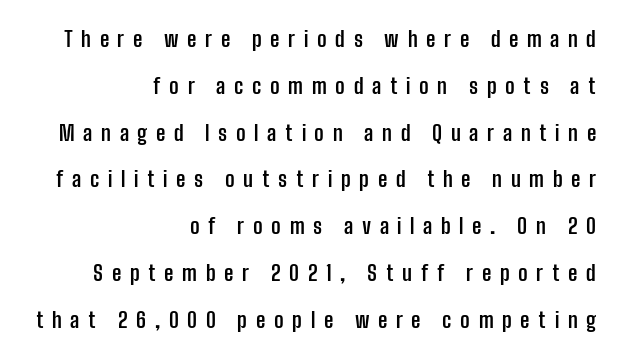
Italic? Not at all — the glyphs are vertical. Glyph-to-glyph distance is far greater than everyday printed text. Type without underlining. Leading is clearly above the norm, producing a sparse column. Every letter is thick-stroked: bold, no question.
